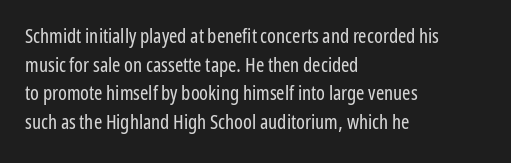
The image shows 20 px text type, upright; set left-aligned, normal line spacing (1.43x), normal letter spacing, not underlined.
